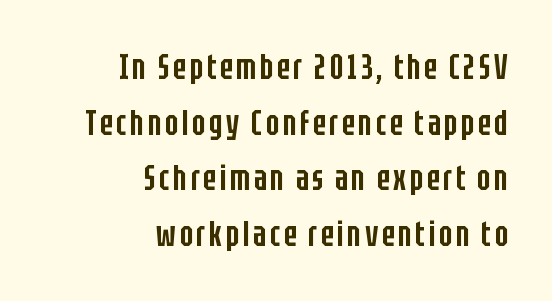
Words float on clear page, feet unadorned. The designer went with a sans here, leaving each stem footless. Firm but not heavy-handed strokes: this text is semibold. How would I describe the line gaps? Plain and ordinary. Note the varied advance widths — an 'i' is clearly narrower than an 'm'.
